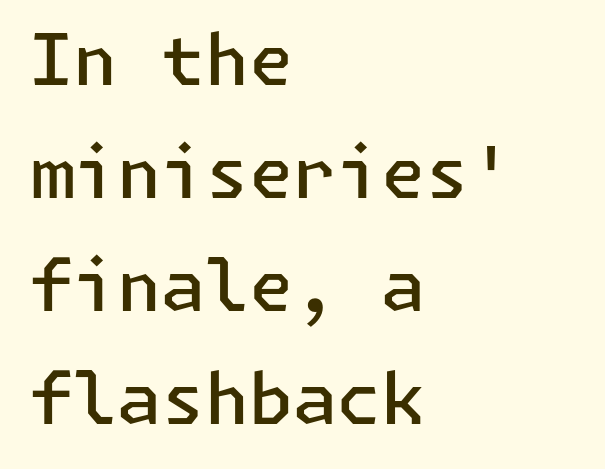
Q: Is the text bold? A: Semi-bold.
Q: Is the text italic (slanted)? A: No, it is upright.
Q: Is the typeface a serif or a sans-serif typeface? A: Sans-serif.
Q: Is the text underlined? A: No.
Q: How is the paragraph aligned? A: Left-aligned.
Q: Is the spacing between letters normal or unusually wide? A: Normal.
Q: Is the spacing between lines tight, normal or loose? A: Normal.
Q: Width (condensed, normal, or wide)? A: Normal.
Q: Stroke contrast? A: Low.
Q: x-height? A: Medium.
